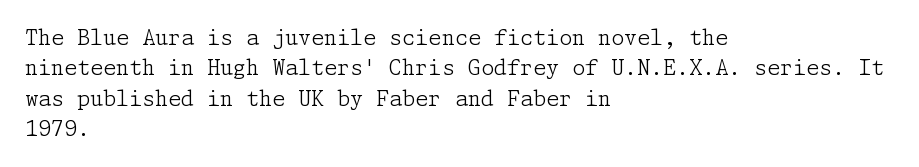
Letter spacing: default. Ink coverage per letter is moderate at most. The rag falls on the right side of this text block. Descenders are the only things crossing below the line. This block has exactly the height ordinary leading produces. This is the regular roman posture of the typeface.
